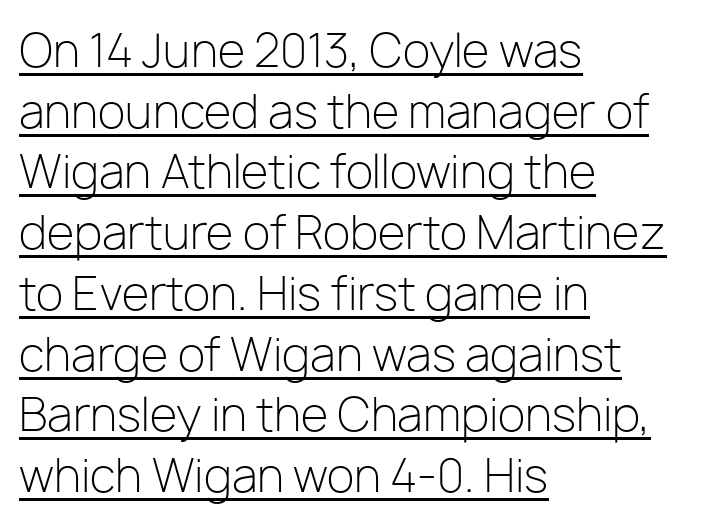
The image shows 45 px light sans-serif type, upright; set left-aligned, normal line spacing (1.35x), normal letter spacing, underlined; low stroke contrast and a medium x-height.
